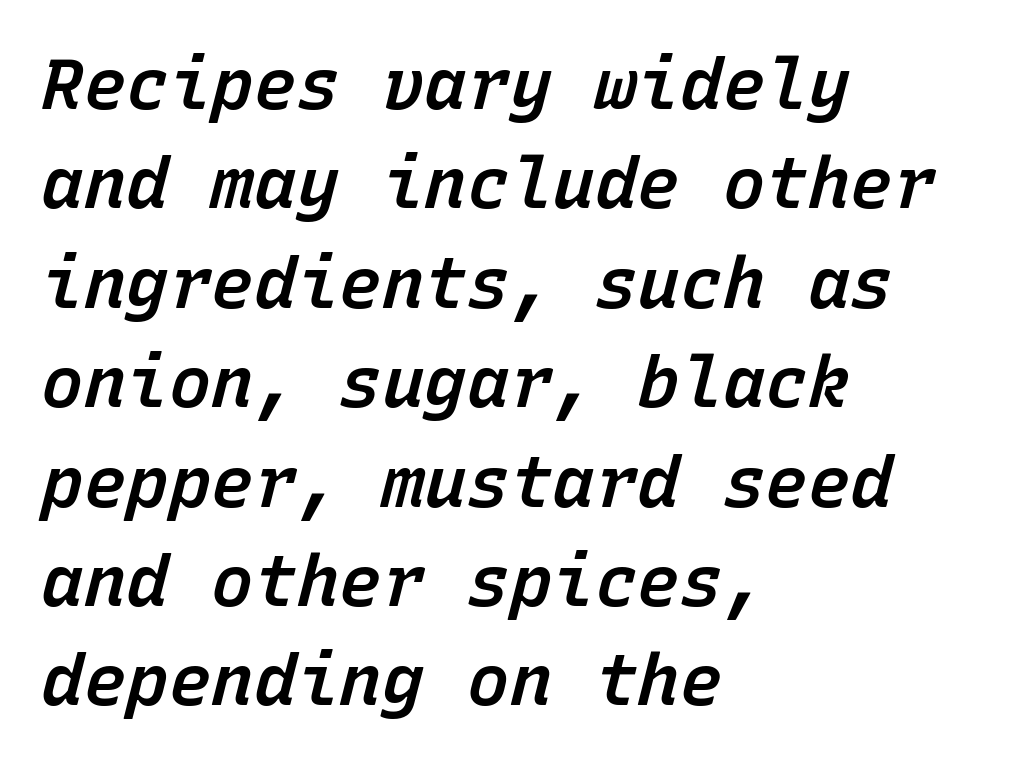
Designer's note — italics engaged. No extra tracking has been applied to these lines. Set as a demibold, roughly 600 on the weight scale. Rule under the text: the space is simply empty. Leftover space on each line is placed entirely after the last word. Each new line begins a customary step beneath the previous one.
